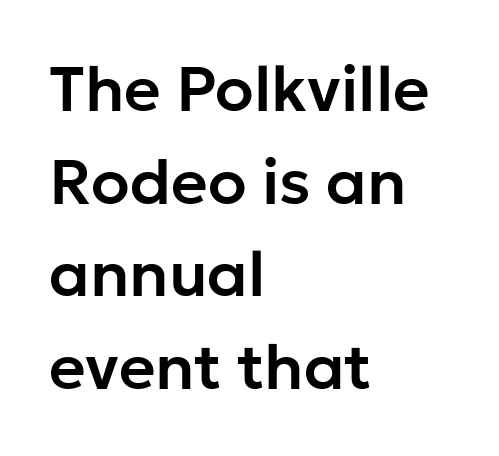
The image shows 63 px sans-serif type, upright; set left-aligned, normal line spacing (1.47x), normal letter spacing, not underlined; low stroke contrast and a medium x-height.
